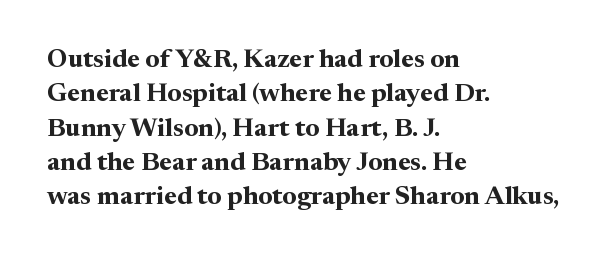
Q: Is the text bold? A: Yes.
Q: Is the text italic (slanted)? A: No, it is upright.
Q: Is the text underlined? A: No.
Q: How is the paragraph aligned? A: Left-aligned.
Q: Is the spacing between letters normal or unusually wide? A: Normal.
Q: Is the spacing between lines tight, normal or loose? A: Normal.
